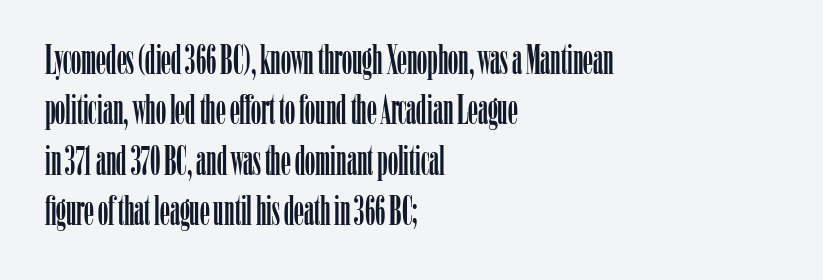
Q: Is the text italic (slanted)? A: No, it is upright.
Q: Is the typeface a serif or a sans-serif typeface? A: Serif.
Q: Is the text underlined? A: No.
Q: How is the paragraph aligned? A: Left-aligned.
Q: Is the spacing between letters normal or unusually wide? A: Normal.
Q: Is the spacing between lines tight, normal or loose? A: Normal.
Q: Width (condensed, normal, or wide)? A: Condensed.
Q: Stroke contrast? A: Low.
Q: x-height? A: Medium.
Q: Monospaced? A: No.
